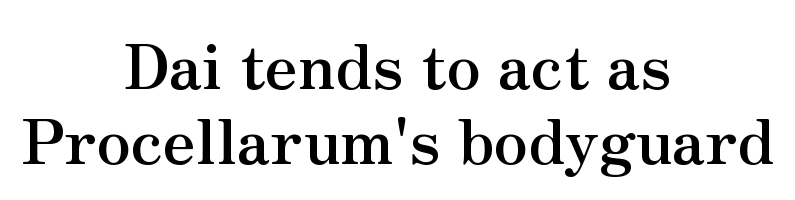
{"serif": "yes", "italic": "no", "bold": "yes", "weight": "semibold", "width": "normal", "stroke_contrast": "medium", "x_height": "small", "monospaced": "no", "underline": "no", "align": "center", "line_spacing_ratio": 1.21, "letter_spacing": "normal", "letter_spacing_em": 0.0, "glyph_px": 62}
